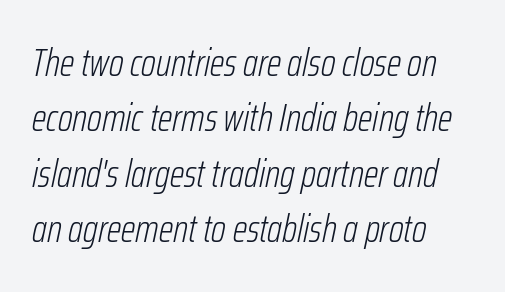
{"italic": "yes", "lean": "right", "slant_degrees": 12, "bold": "no", "weight": "light", "width": "condensed", "stroke_contrast": "low", "x_height": "medium", "monospaced": "no", "underline": "no", "align": "left", "line_spacing": "normal", "line_spacing_ratio": 1.46, "letter_spacing": "normal", "letter_spacing_em": 0.0, "glyph_px": 38}
